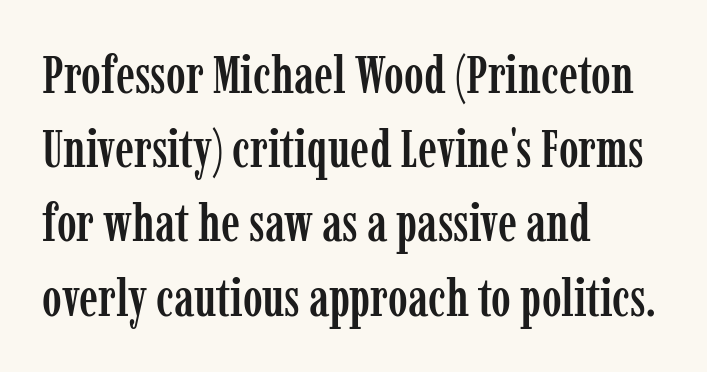
The image shows 53 px condensed serif type, upright; set left-aligned, normal line spacing (1.4x), normal letter spacing, not underlined; low stroke contrast and a medium x-height.
